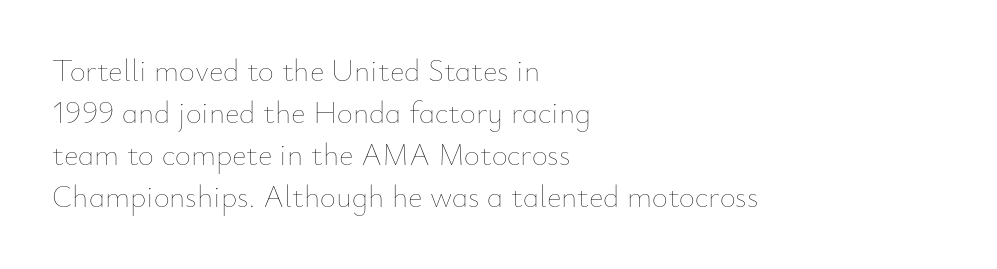
The letters sit at their default tracking, neither squeezed nor spread. Unbolded letterforms with no extra heft. Varying glyph widths throughout — classic text-font behaviour. The leading is moderate, giving the passage an even texture.
